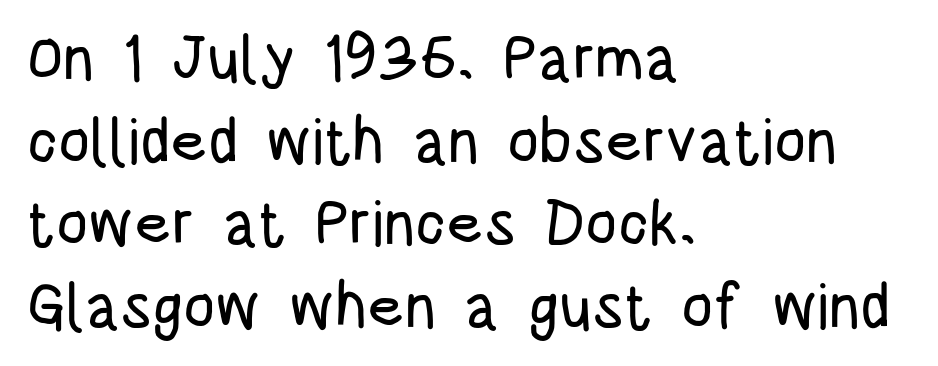
Unlike a traditional serif, this face leaves its strokes unadorned. The baseline area is clear. The block of text has a typical density, with ordinary space between rows. The compositor pushed each line to the left boundary. Varying glyph widths throughout — classic text-font behaviour.
